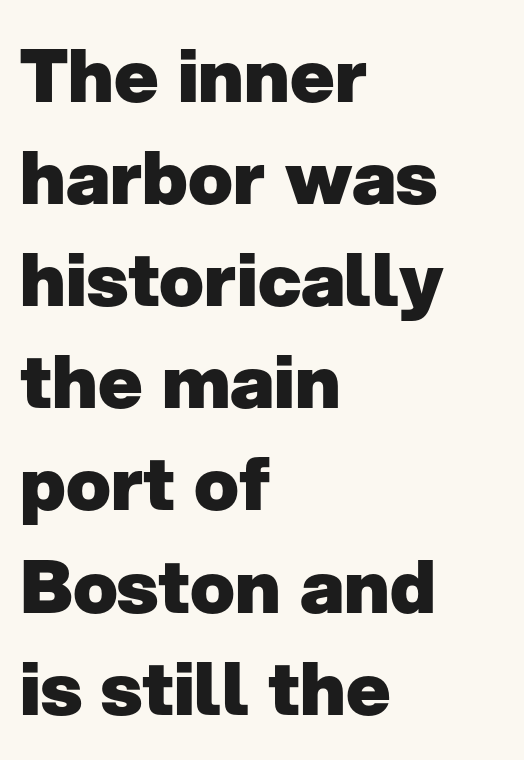
{"serif": "no", "italic": "no", "bold": "yes", "weight": "heavy", "width": "normal", "stroke_contrast": "low", "x_height": "medium", "monospaced": "no", "underline": "no", "align": "left", "line_spacing": "normal", "line_spacing_ratio": 1.38, "letter_spacing": "normal", "letter_spacing_em": 0.0, "glyph_px": 74}
